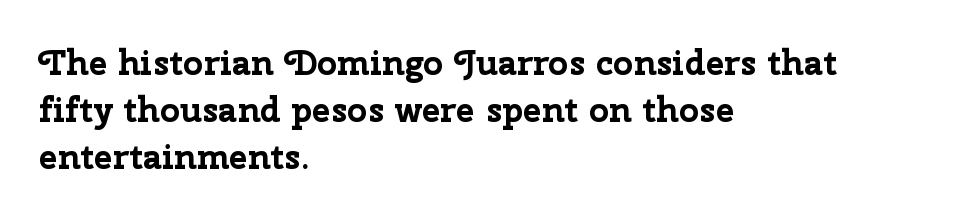
The image shows 35 px bold sans-serif type, upright; set left-aligned, normal line spacing (1.34x), normal letter spacing, not underlined; low stroke contrast and a medium x-height.
